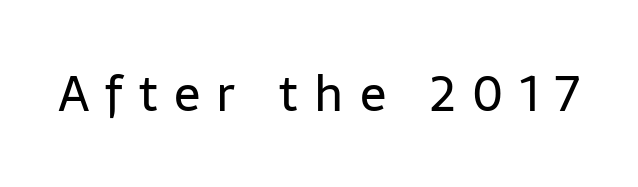
The specimen reads as upright at a glance. Here the glyphs are tracked loosely, breaking word shapes into spaced letters. Type style note: lacks serifs. Is the type heavy? It reads as light-to-regular instead. The gap between lines stays unmarked. You could not count columns in this text — the font is proportionally spaced.
